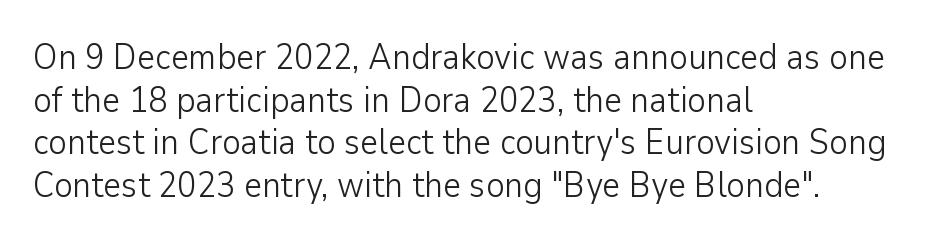
{"serif": "no", "italic": "no", "bold": "no", "weight": "light", "width": "normal", "stroke_contrast": "low", "x_height": "medium", "monospaced": "no", "underline": "no", "align": "left", "line_spacing_ratio": 1.22, "letter_spacing": "normal", "letter_spacing_em": 0.0, "glyph_px": 35}
